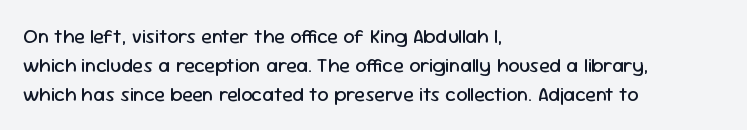
Vertical strokes here are truly vertical. The typesetting does not lean heavy: it is not bold. These lines keep a tight, regular rhythm from letter to letter. Anything drawn beneath the words? Only blank space. The designer left line spacing at the default. Caption: multi-line text, flush left, ragged right.
